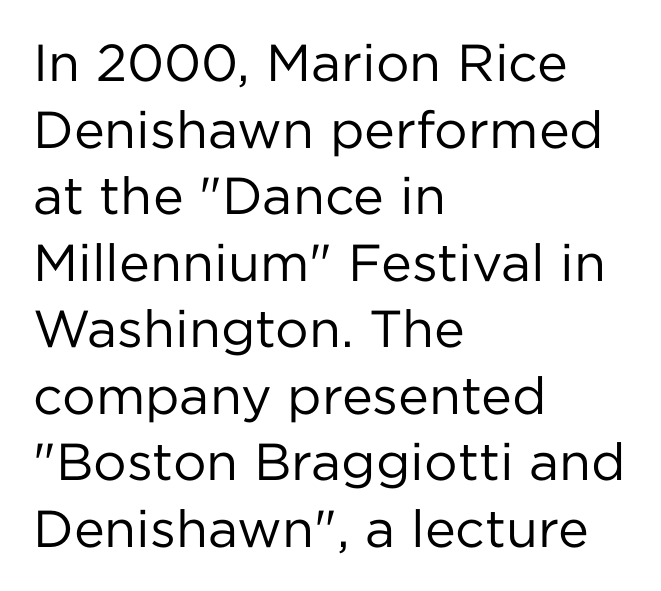
Alignment: flush left. Reading down the column, the eye jumps a familiar distance to each next line. Font category for this specimen: sans-serif. Unmarked baselines from the first word to the last. The rendering keeps characters at their native spacing.
